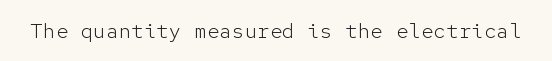
Q: Is the text bold? A: No.
Q: Is the text italic (slanted)? A: No, it is upright.
Q: Is the text underlined? A: No.
Q: Is the spacing between letters normal or unusually wide? A: Normal.
